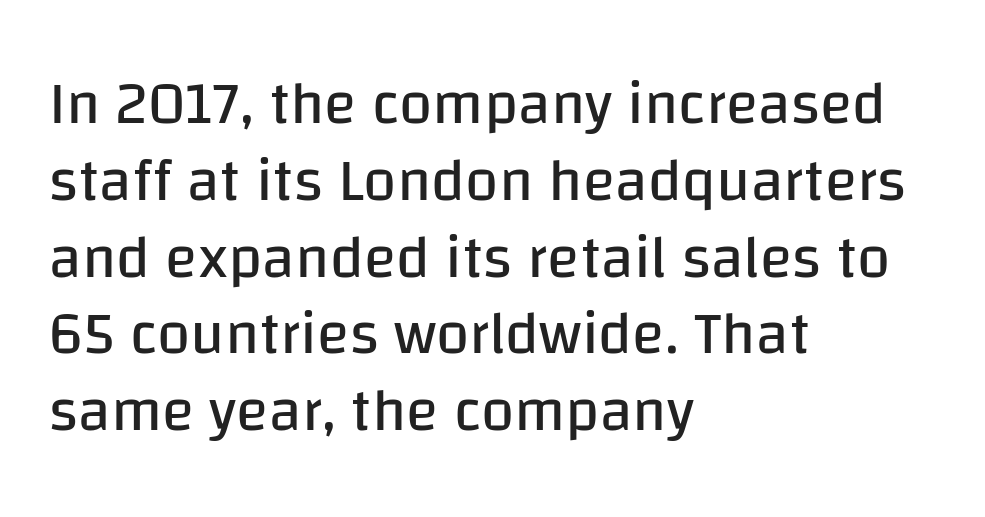
Descenders hang freely into open space. Weight: in the light-to-regular range. You could not count columns in this text — the font is proportionally spaced. This is sans-serif lettering, the kind often seen on screens and signage. Observe the ordinary spacing: letters are neighbours, not strangers. It's the straight-up-and-down kind of type.
